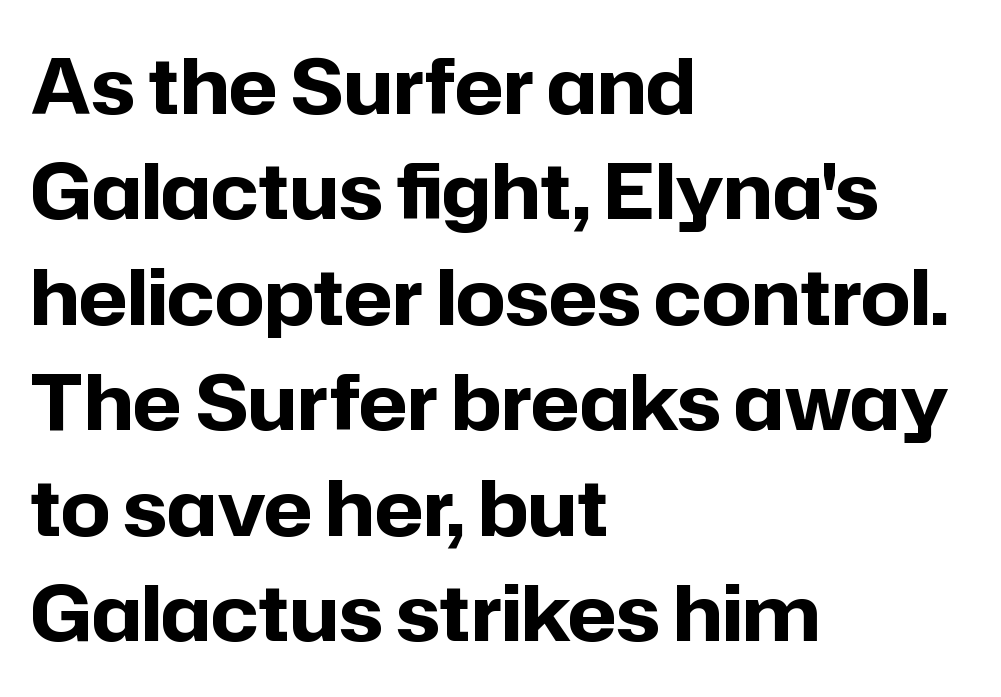
Q: Is the text bold? A: Yes.
Q: Is the text italic (slanted)? A: No, it is upright.
Q: Is the typeface a serif or a sans-serif typeface? A: Sans-serif.
Q: Is the text underlined? A: No.
Q: How is the paragraph aligned? A: Left-aligned.
Q: Is the spacing between letters normal or unusually wide? A: Normal.
Q: Is the spacing between lines tight, normal or loose? A: Normal.
Q: Width (condensed, normal, or wide)? A: Normal.
Q: Stroke contrast? A: Low.
Q: x-height? A: Medium.
Q: Monospaced? A: No.
